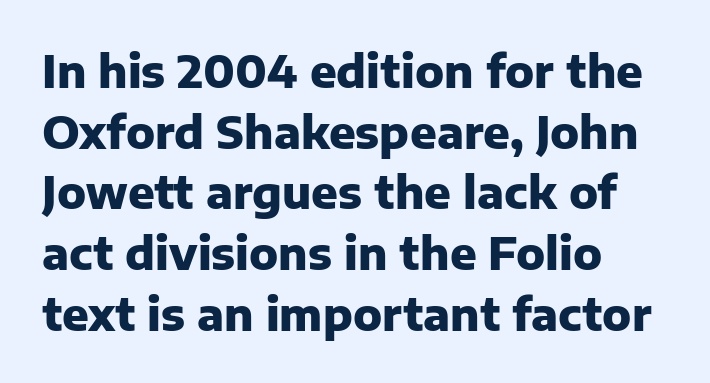
The image shows 44 px heavy sans-serif type, upright; set left-aligned, normal line spacing (1.38x), normal letter spacing, not underlined; low stroke contrast and a medium x-height.
